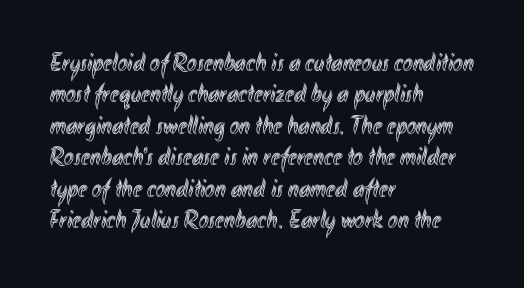
Q: Is the text italic (slanted)? A: Yes.
Q: Is the text underlined? A: No.
Q: How is the paragraph aligned? A: Left-aligned.
Q: Is the spacing between letters normal or unusually wide? A: Normal.
